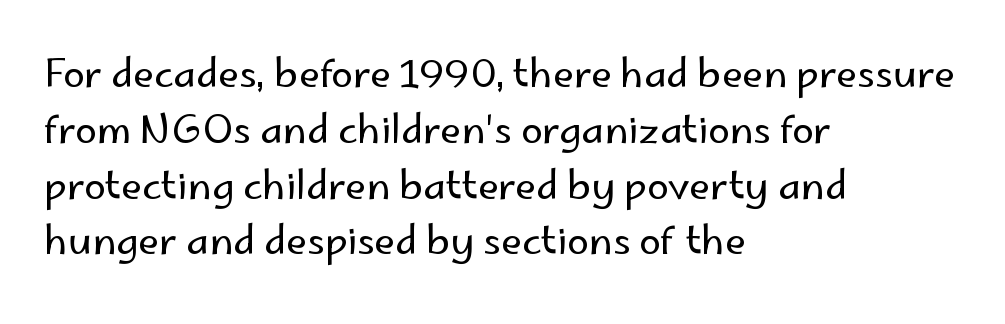
Alignment: flush left. The gaps between neighbouring characters are ordinary and unremarkable. Serif or sans? Sans — the stroke terminals are bare. Normally led — the rows are evenly, conventionally spaced. If you drew a line through each stem, it would be perfectly vertical. A typesetter would call this proportional, since set widths differ per character.
